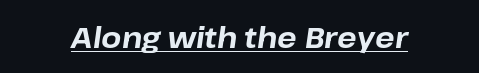
The passage shown has conventional tracking throughout. Slanted lettering throughout. The sample's only ornament is a line tracing under the words. As a designer I'd log this as weight 700, bold. Think of a printed novel: that variable character pitch is what you see here.
